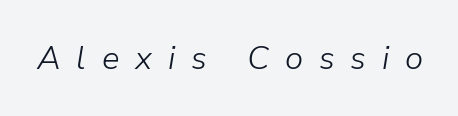
Bare-footed words on every line. Is the type slanted? Yes — the strokes lean at a clear angle. Honestly, the letter spacing is so wide it's the main thing you notice. Is this a fixed-width face? No — the glyphs have proportional, varying widths. Is this a heavy cut? Hardly; it is regular or lighter.
